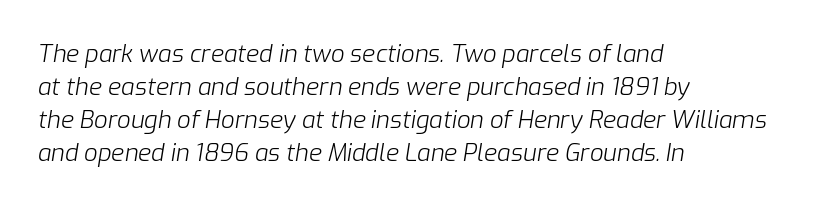
{"italic": "yes", "lean": "right", "slant_degrees": 9, "bold": "no", "underline": "no", "align": "left", "line_spacing": "normal", "line_spacing_ratio": 1.38, "letter_spacing": "normal", "letter_spacing_em": 0.0, "glyph_px": 24}
